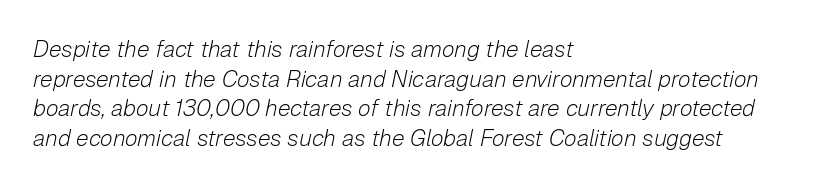
Q: Is the text bold? A: No.
Q: Is the text italic (slanted)? A: Yes, it leans right by about 12 degrees.
Q: Is the text underlined? A: No.
Q: How is the paragraph aligned? A: Left-aligned.
Q: Is the spacing between letters normal or unusually wide? A: Normal.
Q: Is the spacing between lines tight, normal or loose? A: Normal.
